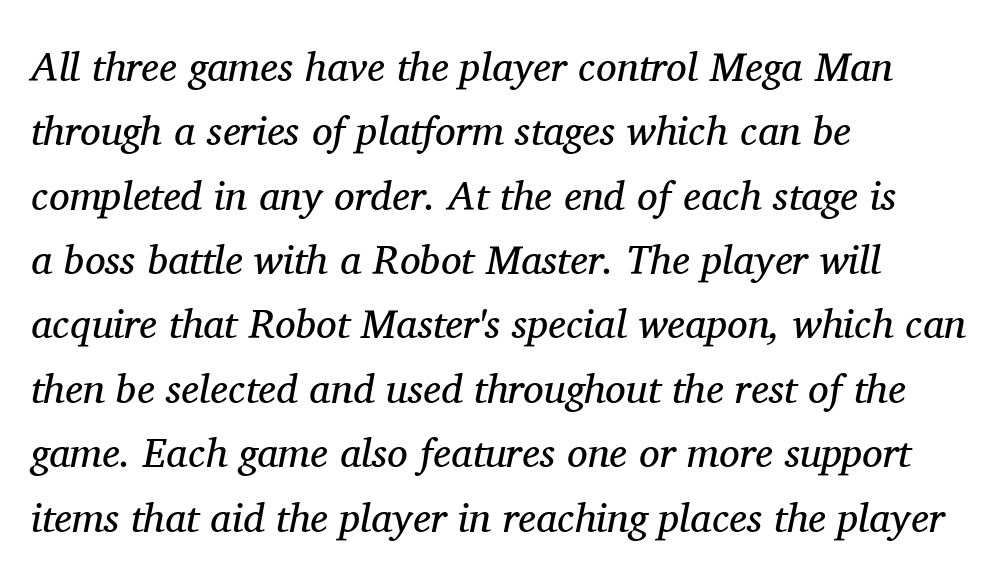
Observe the lean: these are italic letterforms. Here the designer chose a conventional face with non-uniform glyph widths. The font is comparable to plain body text, perhaps lighter. The compositor pushed each line to the left boundary. Nobody touched the tracking dial on this one.
